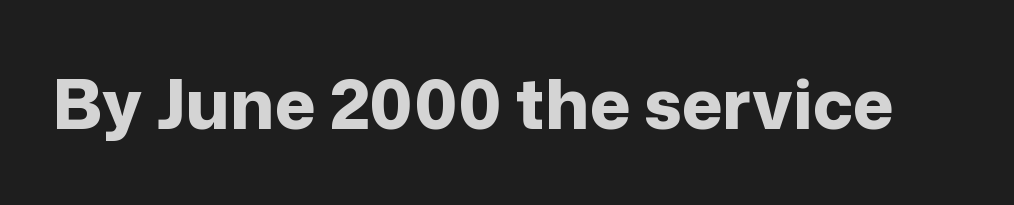
The type sits square on the baseline with zero lean. The sample has been set heavy, in full bold. These lines are rendered in a variable-pitch font. Font category for this specimen: sans-serif. Clear beneath every line of the passage. The letterforms sit shoulder to shoulder at normal distance.
